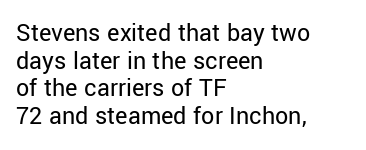
Q: Is the text bold? A: No.
Q: Is the text italic (slanted)? A: No, it is upright.
Q: Is the text underlined? A: No.
Q: How is the paragraph aligned? A: Left-aligned.
Q: Is the spacing between letters normal or unusually wide? A: Normal.
Q: Is the spacing between lines tight, normal or loose? A: Tight.
